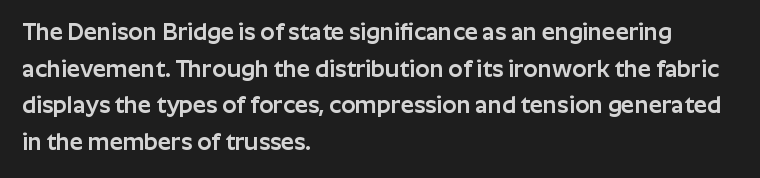
{"italic": "no", "underline": "no", "align": "left", "line_spacing": "normal", "line_spacing_ratio": 1.59, "letter_spacing": "normal", "letter_spacing_em": 0.0, "glyph_px": 23}
